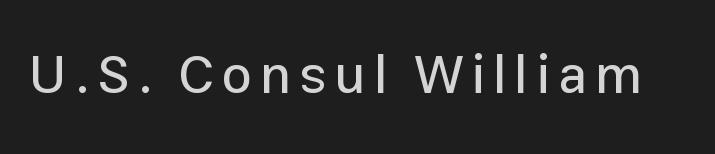
The image shows 54 px sans-serif type, upright; set not underlined; low stroke contrast and a medium x-height.
